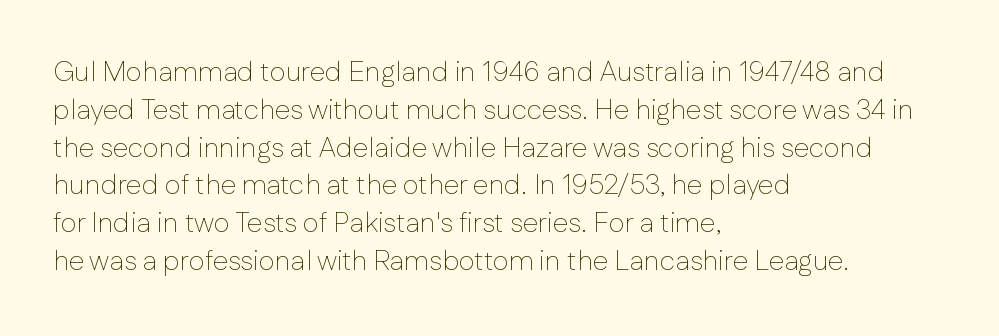
Q: Is the text bold? A: No.
Q: Is the text italic (slanted)? A: No, it is upright.
Q: Is the typeface a serif or a sans-serif typeface? A: Sans-serif.
Q: Is the text underlined? A: No.
Q: How is the paragraph aligned? A: Left-aligned.
Q: Is the spacing between letters normal or unusually wide? A: Normal.
Q: Is the spacing between lines tight, normal or loose? A: Normal.
Q: Width (condensed, normal, or wide)? A: Normal.
Q: Stroke contrast? A: Low.
Q: x-height? A: Medium.
Q: Monospaced? A: No.
